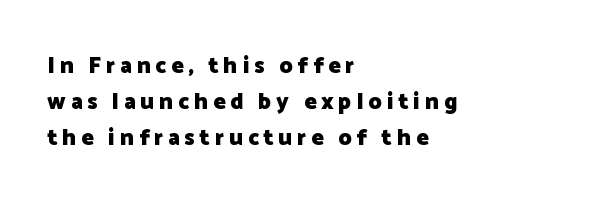
Observe the wide spacing: letters keep a clear distance from each other. A classic flush-left, rag-right setting is used for this passage. The passage shown is emphatically bold. The line-height multiplier appears to be the usual default. This rendering features lettering with no underline. Posture: straight, roman, zero tilt.
